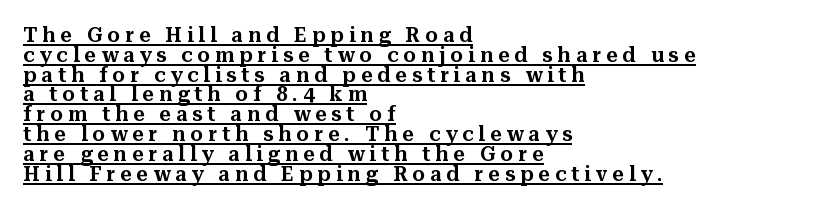
{"italic": "no", "underline": "yes", "align": "left", "line_spacing": "tight", "line_spacing_ratio": 0.99, "letter_spacing": "wide", "letter_spacing_em": 0.25, "glyph_px": 20}
